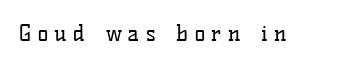
Q: Is the text bold? A: No.
Q: Is the text italic (slanted)? A: No, it is upright.
Q: Is the text underlined? A: No.
Q: Is the spacing between letters normal or unusually wide? A: Unusually wide.
